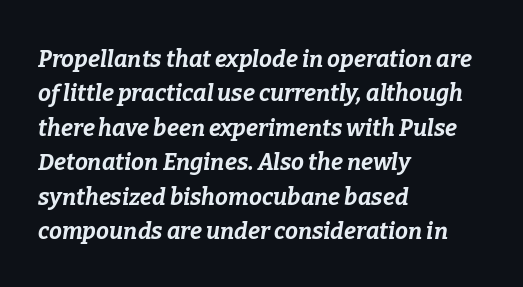
Each row of text sits above clean, open space. Slanted lettering throughout. Weight: bold. Here the glyphs are tracked normally, forming tight word shapes.
